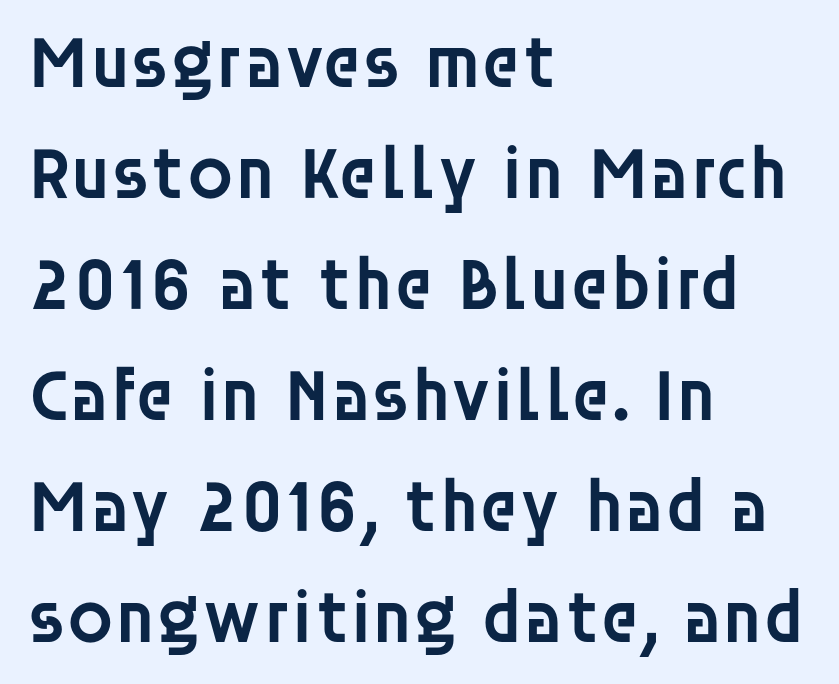
Q: Is the text bold? A: Semi-bold.
Q: Is the text italic (slanted)? A: No, it is upright.
Q: Is the typeface a serif or a sans-serif typeface? A: Sans-serif.
Q: Is the text underlined? A: No.
Q: How is the paragraph aligned? A: Left-aligned.
Q: Is the spacing between letters normal or unusually wide? A: Normal.
Q: Is the spacing between lines tight, normal or loose? A: Normal.
Q: Width (condensed, normal, or wide)? A: Normal.
Q: Stroke contrast? A: Low.
Q: x-height? A: Large.
Q: Monospaced? A: No.
